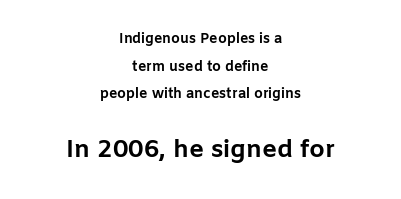
The image shows 25 px bold type, upright; set centered, loose line spacing (1.98x), normal letter spacing, not underlined; the second (bottom) block is 1.79x larger.
